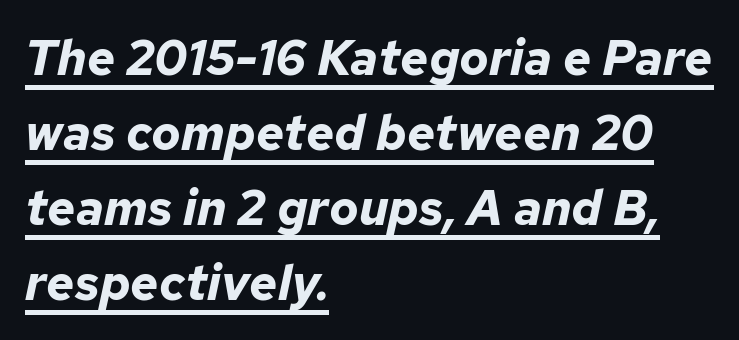
The passage shown is typed in a proportional face where columns would drift. No extra tracking has been applied to these lines. Glance below the letters and you will spot a drawn line. You can tell it's italic because the verticals aren't actually vertical.
